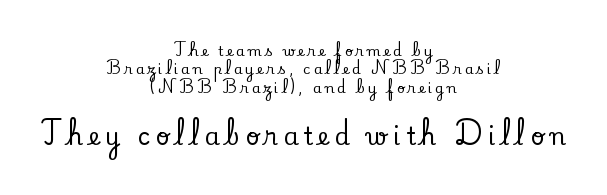
Q: Is the text italic (slanted)? A: No, it is upright.
Q: Is the text underlined? A: No.
Q: How is the paragraph aligned? A: Centered.
Q: Is the spacing between letters normal or unusually wide? A: Unusually wide.
Q: Is the spacing between lines tight, normal or loose? A: Normal.
Q: Which block of text is set in a larger size, the first (top) or the second (bottom)? A: The second (bottom) one.
